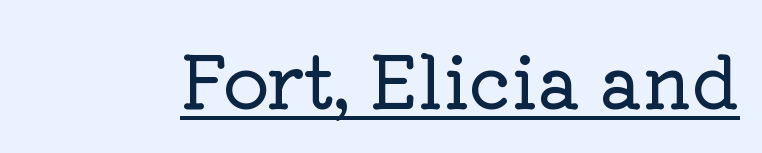
{"serif": "yes", "italic": "no", "width": "normal", "stroke_contrast": "low", "x_height": "medium", "monospaced": "no", "underline": "yes", "letter_spacing": "normal", "letter_spacing_em": 0.0, "glyph_px": 73}
